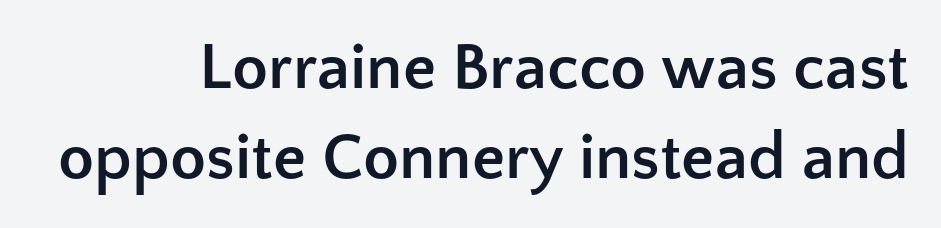
{"serif": "no", "italic": "no", "bold": "yes", "weight": "semibold", "width": "normal", "stroke_contrast": "low", "x_height": "medium", "monospaced": "no", "underline": "no", "align": "right", "line_spacing": "normal", "line_spacing_ratio": 1.36, "letter_spacing": "normal", "letter_spacing_em": 0.0, "glyph_px": 66}
